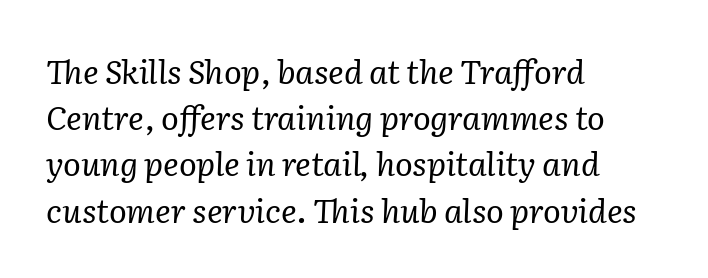
Counters stay open thanks to moderate or lighter strokes. Teacher's note: observe the even left margin — that is flush-left alignment. Any mark beneath the type? The region is blank. Every character sits at an angle, as italics do.
